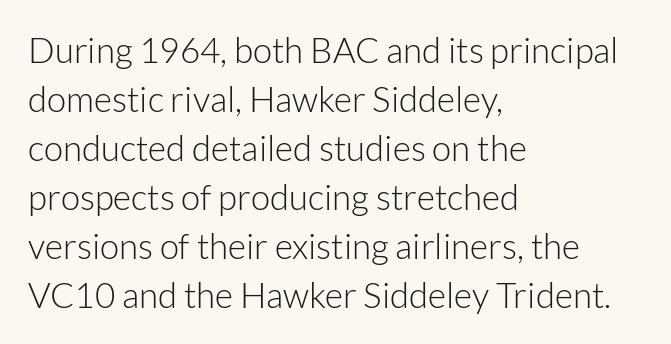
{"serif": "no", "italic": "no", "bold": "no", "weight": "light", "width": "normal", "stroke_contrast": "low", "x_height": "medium", "monospaced": "no", "underline": "no", "align": "left", "line_spacing": "normal", "line_spacing_ratio": 1.4, "letter_spacing": "normal", "letter_spacing_em": 0.0, "glyph_px": 35}
